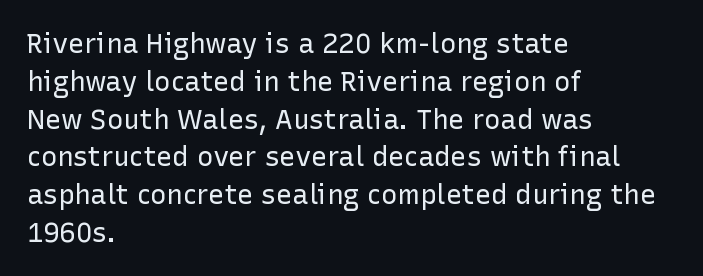
The image shows 27 px text type, upright; set left-aligned, normal line spacing (1.4x), normal letter spacing, not underlined.
